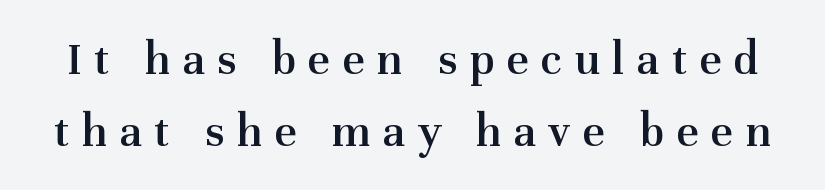
Q: Is the text bold? A: Semi-bold.
Q: Is the text italic (slanted)? A: No, it is upright.
Q: Is the typeface a serif or a sans-serif typeface? A: Serif.
Q: Is the text underlined? A: No.
Q: Is the spacing between letters normal or unusually wide? A: Unusually wide.
Q: Is the spacing between lines tight, normal or loose? A: Normal.
Q: Width (condensed, normal, or wide)? A: Normal.
Q: Stroke contrast? A: Medium.
Q: x-height? A: Medium.
Q: Monospaced? A: No.
